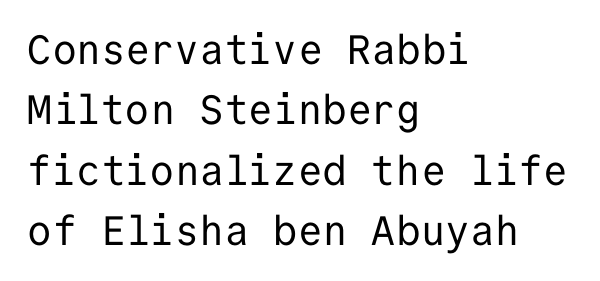
Q: Is the text bold? A: No.
Q: Is the text italic (slanted)? A: No, it is upright.
Q: Is the typeface a serif or a sans-serif typeface? A: Sans-serif.
Q: Is the text underlined? A: No.
Q: How is the paragraph aligned? A: Left-aligned.
Q: Is the spacing between letters normal or unusually wide? A: Normal.
Q: Is the spacing between lines tight, normal or loose? A: Normal.
Q: Width (condensed, normal, or wide)? A: Normal.
Q: Stroke contrast? A: Low.
Q: x-height? A: Medium.
Q: Monospaced? A: Yes.
